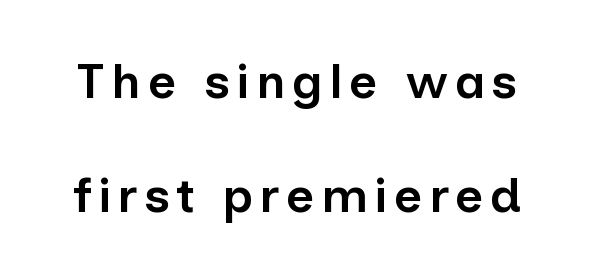
{"serif": "no", "italic": "no", "bold": "semi", "weight": "semibold", "width": "normal", "stroke_contrast": "low", "x_height": "medium", "monospaced": "no", "underline": "no", "line_spacing": "loose", "line_spacing_ratio": 2.33, "glyph_px": 49}
